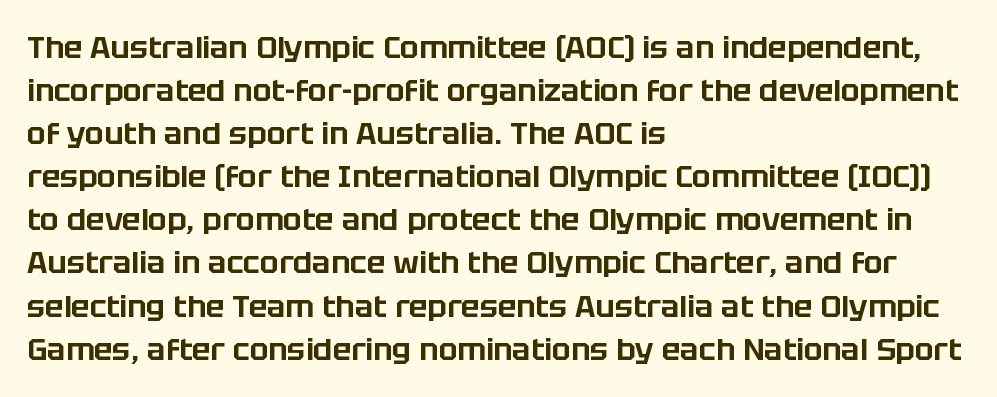
The image shows 31 px sans-serif type, upright; set left-aligned, normal line spacing (1.39x), normal letter spacing, not underlined; low stroke contrast and a large x-height.
